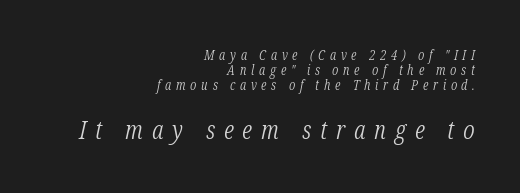
The image shows 26 px text type, italic (leaning right); set right-aligned, tight line spacing (1.08x), unusually wide letter spacing (+0.34 em), not underlined; the second (bottom) block is 1.86x larger.
